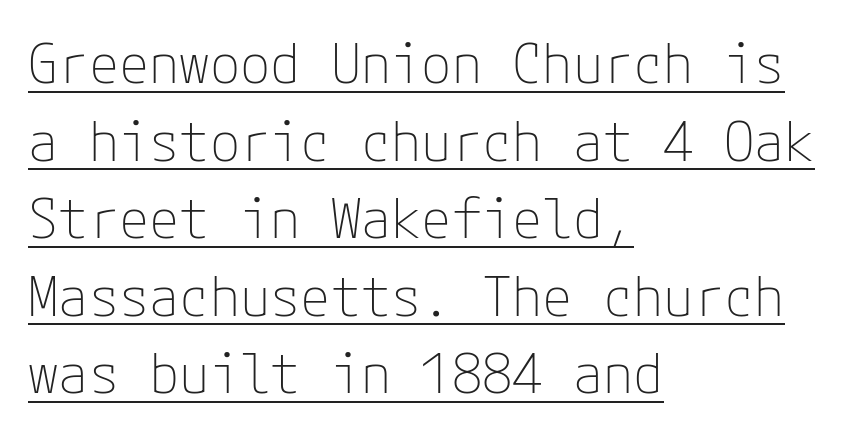
The image shows 55 px thin sans-serif type, upright; set left-aligned, normal line spacing (1.41x), normal letter spacing, underlined; low stroke contrast and a medium x-height.
